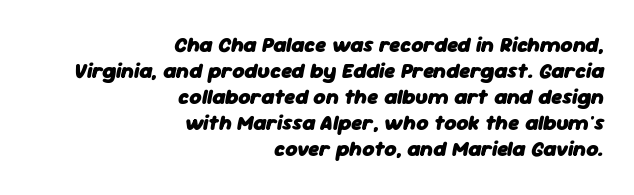
{"italic": "yes", "lean": "right", "slant_degrees": 11, "bold": "yes", "underline": "no", "align": "right", "line_spacing_ratio": 1.24, "letter_spacing": "normal", "letter_spacing_em": 0.0, "glyph_px": 21}
